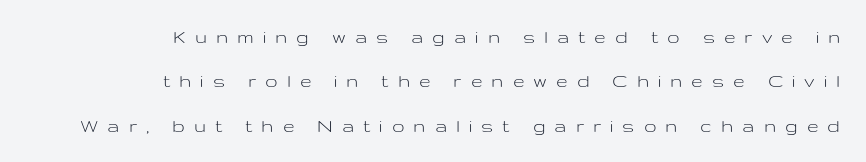
The image shows 21 px text type, upright; set right-aligned, loose line spacing (2.11x), unusually wide letter spacing (+0.43 em), not underlined.
